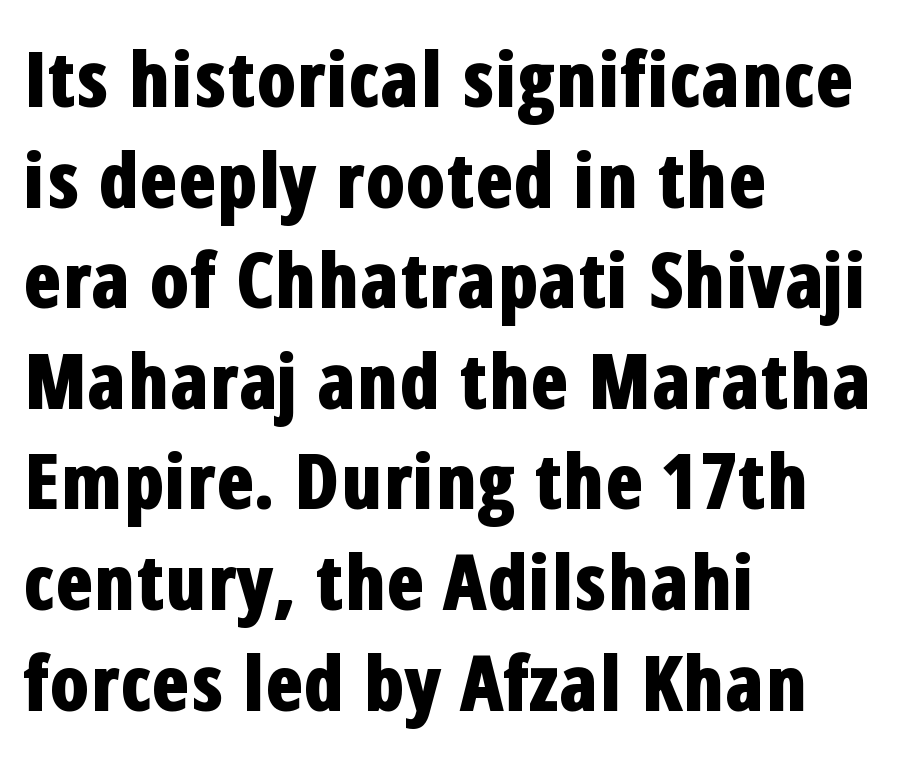
Nothing unusual about the tracking: characters are spaced as the font intends. Unlike italic type, these characters show no tilt at all. The face used here is proportionally spaced, like ordinary book or web type. Check the space under the baseline: it is left empty. Serifs: no, the terminals of the letterforms are clean. Strokes here are thick enough to call this a true bold.
